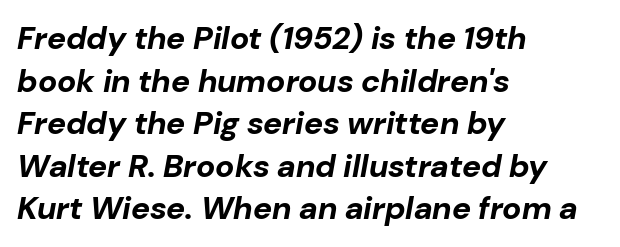
Slanted lettering throughout. The passage shown is typed in a proportional face where columns would drift. How are the letters spaced? Ordinarily, with no added tracking. Summary of weight: heavy, a full bold.
